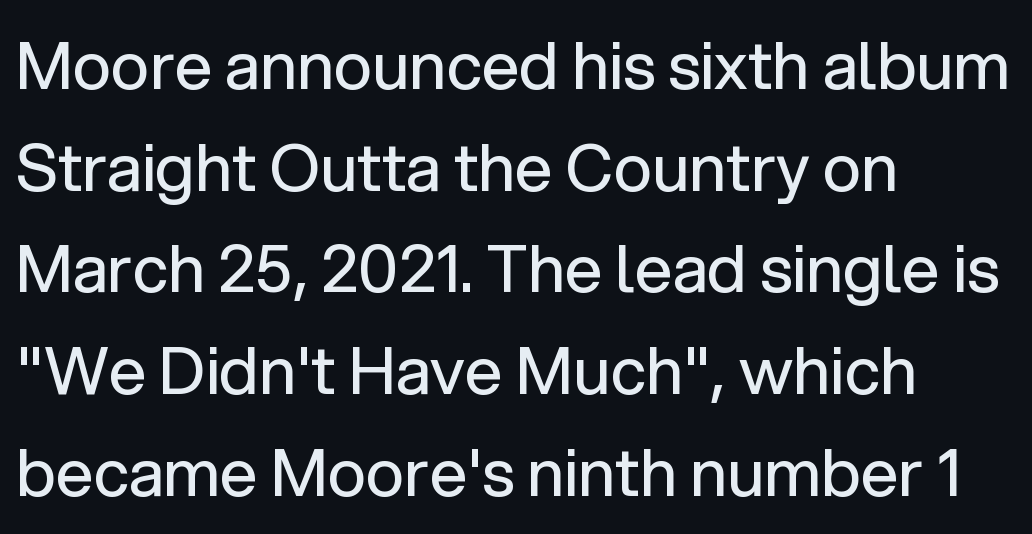
{"serif": "no", "italic": "no", "bold": "no", "weight": "regular", "width": "normal", "stroke_contrast": "low", "x_height": "medium", "monospaced": "no", "underline": "no", "align": "left", "line_spacing": "normal", "line_spacing_ratio": 1.54, "letter_spacing": "normal", "letter_spacing_em": 0.0, "glyph_px": 66}
